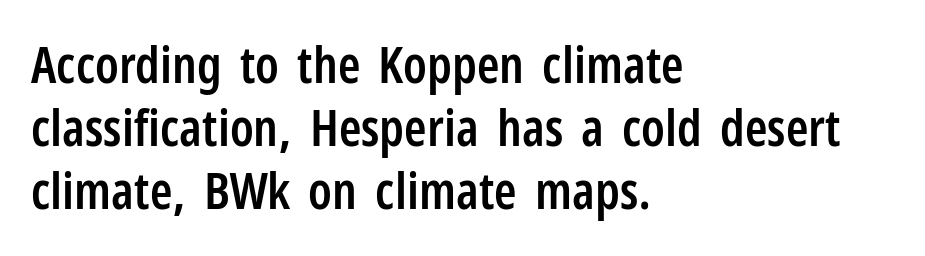
The image shows 51 px semibold, condensed sans-serif type, upright; set left-aligned, line spacing 1.24x, normal letter spacing, not underlined; low stroke contrast and a medium x-height.
